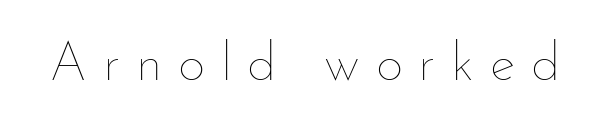
{"italic": "no", "bold": "no", "weight": "thin", "width": "normal", "stroke_contrast": "low", "x_height": "small", "monospaced": "no", "underline": "no", "letter_spacing": "wide", "letter_spacing_em": 0.29, "glyph_px": 54}
